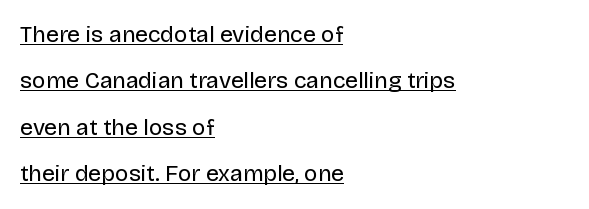
{"italic": "no", "bold": "no", "underline": "yes", "align": "left", "line_spacing": "loose", "line_spacing_ratio": 2.02, "letter_spacing": "normal", "letter_spacing_em": 0.0, "glyph_px": 23}
